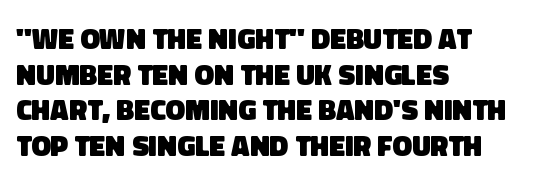
{"serif": "no", "bold": "yes", "weight": "heavy", "width": "normal", "stroke_contrast": "low", "x_height": "large", "monospaced": "no", "underline": "no", "align": "left", "line_spacing_ratio": 1.23, "letter_spacing": "normal", "letter_spacing_em": 0.0, "glyph_px": 29}
